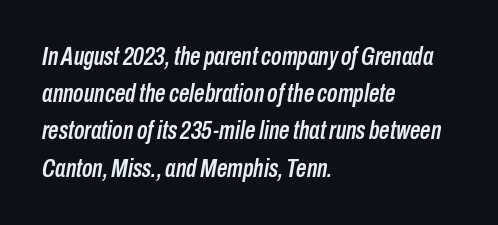
The image shows 26 px text type, italic (leaning right); set left-aligned, normal line spacing (1.43x), normal letter spacing, not underlined.
